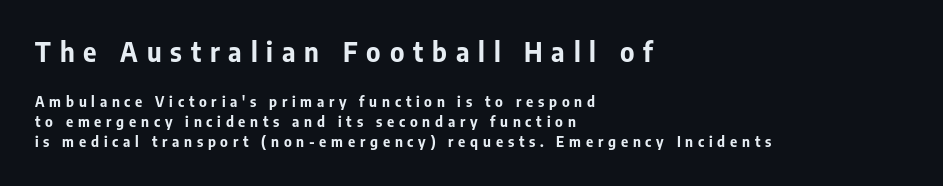
Q: Is the text bold? A: Yes.
Q: Is the text italic (slanted)? A: No, it is upright.
Q: Is the text underlined? A: No.
Q: How is the paragraph aligned? A: Left-aligned.
Q: Is the spacing between letters normal or unusually wide? A: Unusually wide.
Q: Is the spacing between lines tight, normal or loose? A: Normal.
Q: Which block of text is set in a larger size, the first (top) or the second (bottom)? A: The first (top) one.
